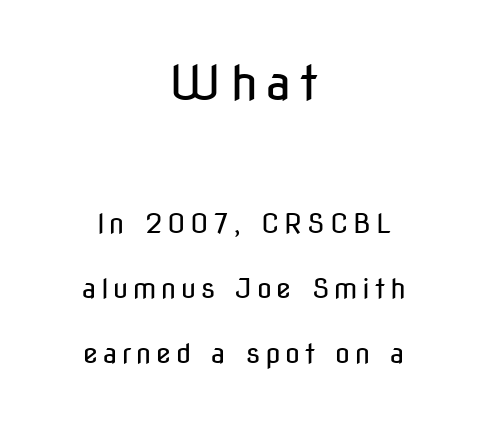
Q: Is the text bold? A: No.
Q: Is the text italic (slanted)? A: No, it is upright.
Q: Is the typeface a serif or a sans-serif typeface? A: Sans-serif.
Q: Is the text underlined? A: No.
Q: How is the paragraph aligned? A: Centered.
Q: Is the spacing between lines tight, normal or loose? A: Loose.
Q: Which block of text is set in a larger size, the first (top) or the second (bottom)? A: The first (top) one.
Q: Width (condensed, normal, or wide)? A: Condensed.
Q: Stroke contrast? A: Low.
Q: x-height? A: Medium.
Q: Monospaced? A: No.
